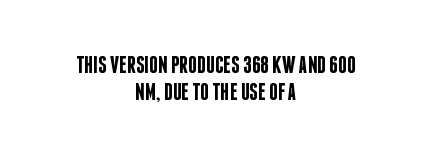
The image shows 24 px text type, upright; set centered, tight line spacing (1.12x), normal letter spacing, not underlined.
